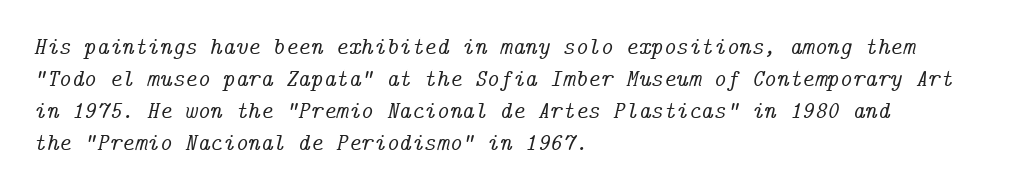
Q: Is the text italic (slanted)? A: Yes, it leans right by about 14 degrees.
Q: Is the text underlined? A: No.
Q: How is the paragraph aligned? A: Left-aligned.
Q: Is the spacing between letters normal or unusually wide? A: Normal.
Q: Is the spacing between lines tight, normal or loose? A: Normal.
